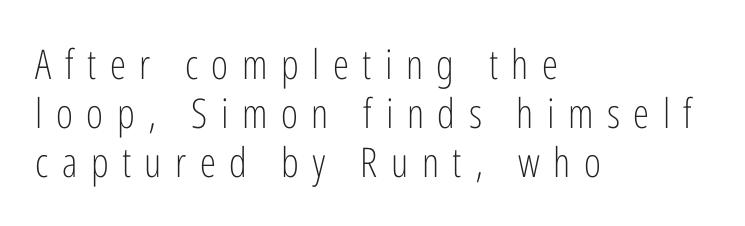
The image shows 41 px light, condensed sans-serif type, upright; set left-aligned, line spacing 1.2x, unusually wide letter spacing (+0.33 em), not underlined; low stroke contrast and a medium x-height.
